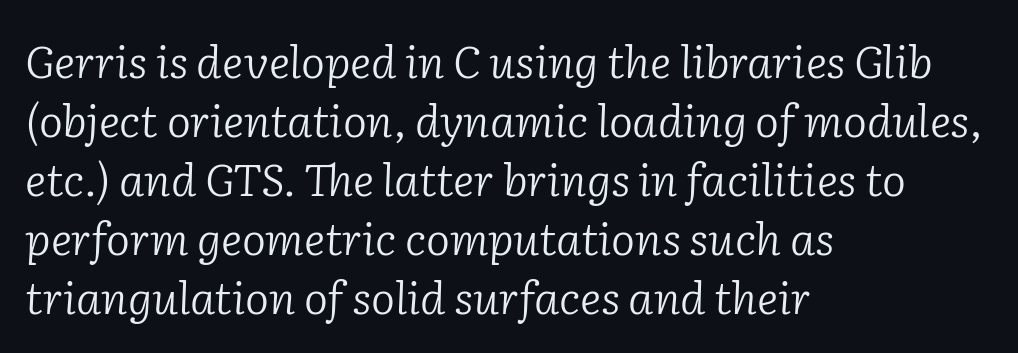
Q: Is the text bold? A: No.
Q: Is the text italic (slanted)? A: Yes, it leans right by about 2 degrees.
Q: Is the typeface a serif or a sans-serif typeface? A: Serif.
Q: Is the text underlined? A: No.
Q: How is the paragraph aligned? A: Left-aligned.
Q: Is the spacing between letters normal or unusually wide? A: Normal.
Q: Is the spacing between lines tight, normal or loose? A: Normal.
Q: Width (condensed, normal, or wide)? A: Normal.
Q: Stroke contrast? A: Low.
Q: x-height? A: Medium.
Q: Monospaced? A: No.
